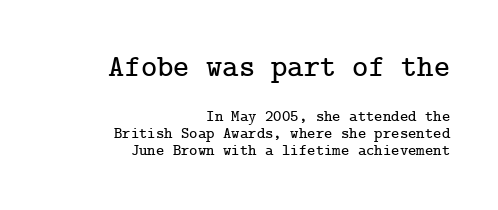
Q: Is the text italic (slanted)? A: No, it is upright.
Q: Is the typeface a serif or a sans-serif typeface? A: Serif.
Q: Is the text underlined? A: No.
Q: How is the paragraph aligned? A: Right-aligned.
Q: Is the spacing between letters normal or unusually wide? A: Normal.
Q: Is the spacing between lines tight, normal or loose? A: Tight.
Q: Which block of text is set in a larger size, the first (top) or the second (bottom)? A: The first (top) one.
Q: Width (condensed, normal, or wide)? A: Normal.
Q: Stroke contrast? A: Low.
Q: x-height? A: Medium.
